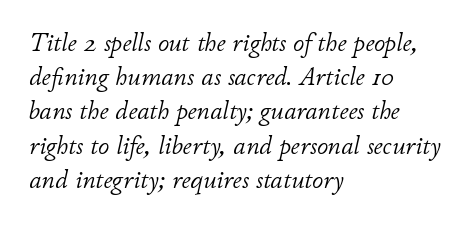
Q: Is the text bold? A: No.
Q: Is the text italic (slanted)? A: Yes, it leans right by about 11 degrees.
Q: Is the text underlined? A: No.
Q: How is the paragraph aligned? A: Left-aligned.
Q: Is the spacing between letters normal or unusually wide? A: Normal.
Q: Is the spacing between lines tight, normal or loose? A: Normal.
